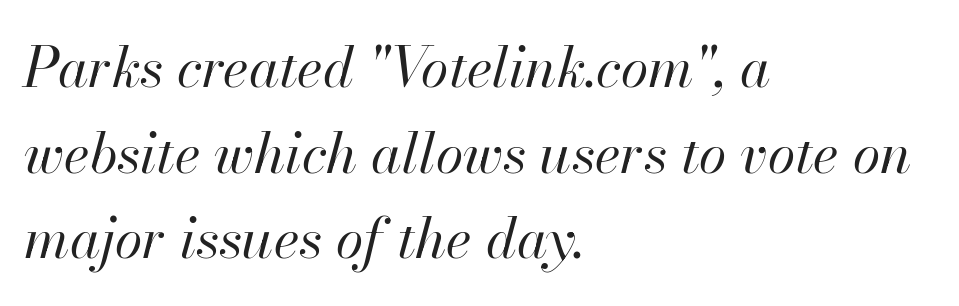
The letterforms sit shoulder to shoulder at normal distance. There's an unmistakable incline to the writing here. Reading down the block, your eye returns to a fixed left position each line. The leading is moderate, giving the passage an even texture. Is this a fixed-width face? No — the glyphs have proportional, varying widths.
